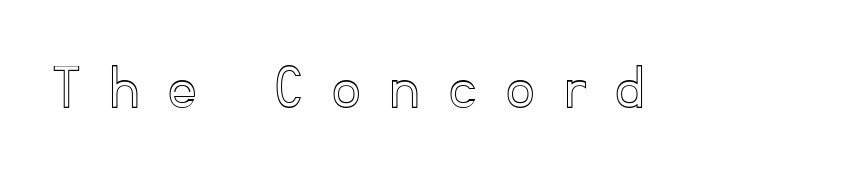
Here the glyphs are tracked loosely, breaking word shapes into spaced letters. The passage shown is typed in a proportional face where columns would drift. Do the letters lean? They stand straight. Anything drawn beneath the words? Only blank space.
